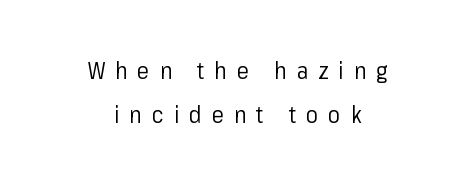
The image shows 23 px text type, upright; set centered, loose line spacing (1.93x), unusually wide letter spacing (+0.43 em), not underlined.
